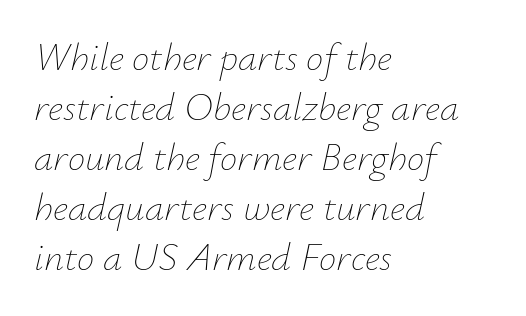
{"italic": "yes", "lean": "right", "slant_degrees": 12, "bold": "no", "weight": "thin", "width": "normal", "stroke_contrast": "low", "x_height": "small", "monospaced": "no", "underline": "no", "align": "left", "line_spacing": "normal", "line_spacing_ratio": 1.28, "letter_spacing": "normal", "letter_spacing_em": 0.0, "glyph_px": 39}
